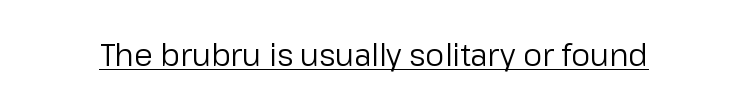
Posture: upright roman. In terms of letterspacing, this is plain default setting. No feet cap the strokes, marking this as sans-serif type. A baseline rule has been typeset under these characters.
